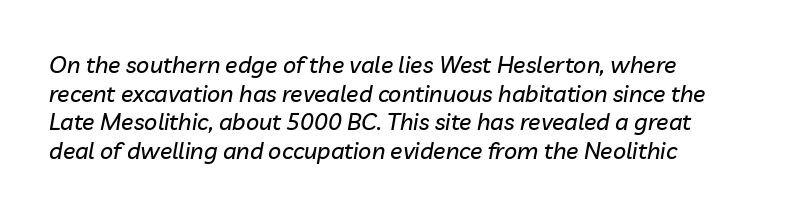
The image shows 23 px text type, italic (leaning right); set line spacing 1.24x, normal letter spacing, not underlined.
